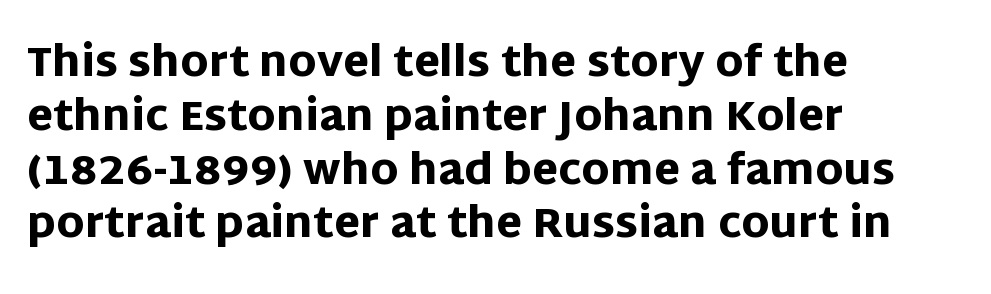
The lines in this sample share a left origin and differ only in where they stop. Each word holds together tightly as a unit, with standard inter-letter gaps. Spacing verdict: proportional, widths tailored to each character. Thick stems and heavy bowls — unmistakably bold. This is roman type, the default non-slanted kind.
